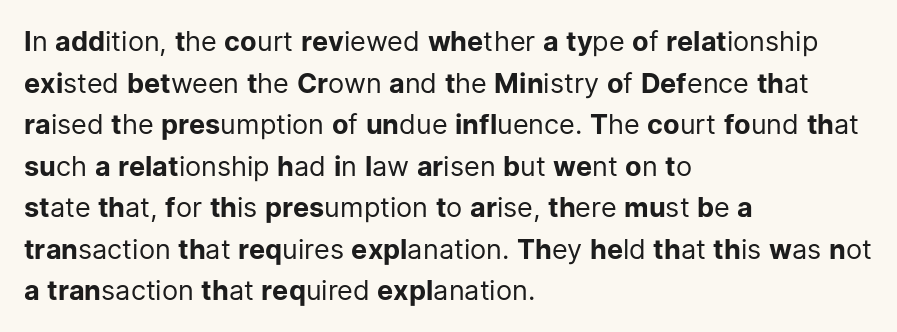
Q: Is the text bold? A: No.
Q: Is the text italic (slanted)? A: No, it is upright.
Q: Is the text underlined? A: No.
Q: How is the paragraph aligned? A: Left-aligned.
Q: Is the spacing between letters normal or unusually wide? A: Normal.
Q: Is the spacing between lines tight, normal or loose? A: Normal.
